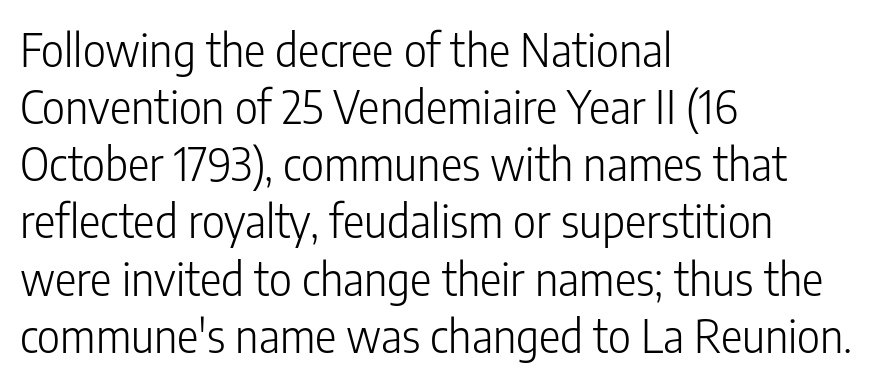
The image shows 45 px light, condensed sans-serif type, upright; set left-aligned, normal line spacing (1.27x), normal letter spacing, not underlined; low stroke contrast and a medium x-height.
